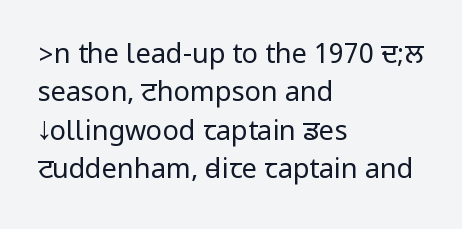
Q: Is the text bold? A: No.
Q: Is the text italic (slanted)? A: No, it is upright.
Q: Is the text underlined? A: No.
Q: How is the paragraph aligned? A: Left-aligned.
Q: Is the spacing between letters normal or unusually wide? A: Normal.
Q: Is the spacing between lines tight, normal or loose? A: Normal.
